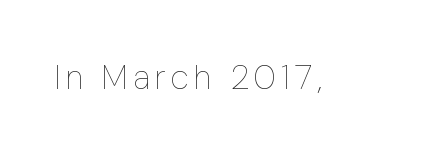
Q: Is the text bold? A: No.
Q: Is the text italic (slanted)? A: No, it is upright.
Q: Is the text underlined? A: No.
Q: Width (condensed, normal, or wide)? A: Condensed.
Q: Stroke contrast? A: Low.
Q: x-height? A: Medium.
Q: Monospaced? A: No.
